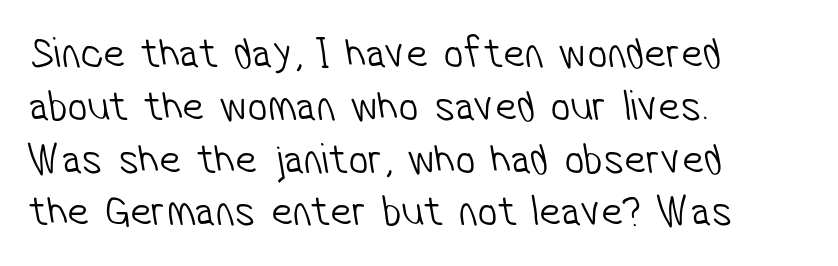
No feet cap the strokes, marking this as sans-serif type. How are the letters spaced? Ordinarily, with no added tracking. You could not count columns in this text — the font is proportionally spaced. The paragraph shown leans on its left margin. Rule under the text: the space is simply empty. The weight would be labelled regular, book, light, or lighter still.
